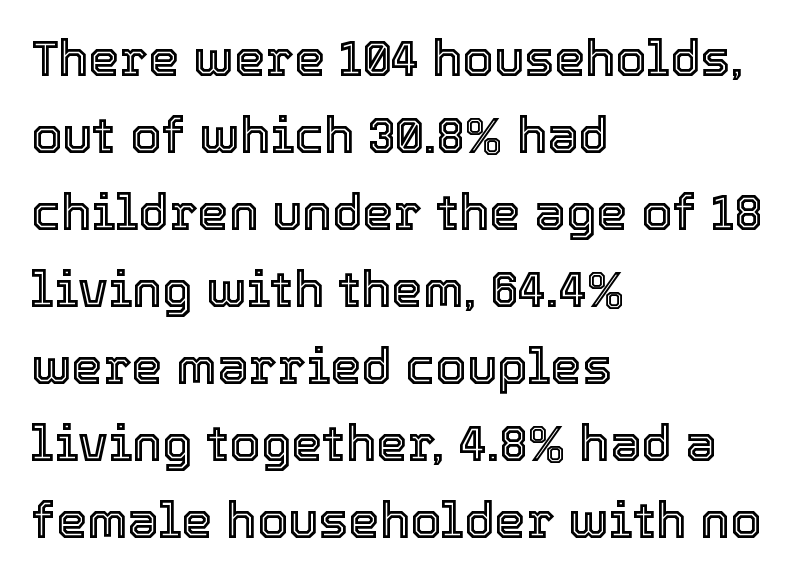
Does the copy run flush right? No — it runs flush left. A normal amount of white space separates one row of letters from the next. Caption: standard tracking, unaltered. Here the designer chose a conventional face with non-uniform glyph widths.
